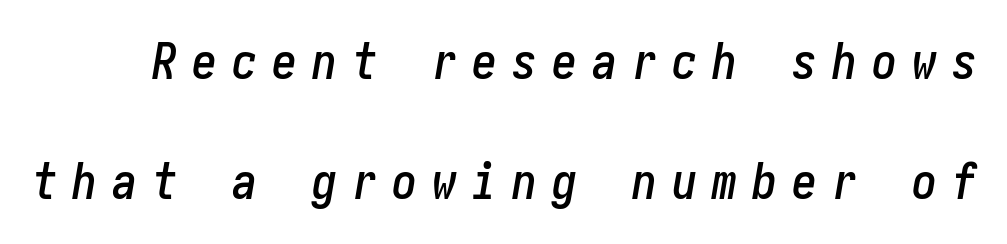
{"italic": "yes", "lean": "right", "slant_degrees": 10, "width": "condensed", "stroke_contrast": "low", "x_height": "medium", "underline": "no", "line_spacing": "loose", "line_spacing_ratio": 2.41, "letter_spacing": "wide", "letter_spacing_em": 0.3, "glyph_px": 50}
